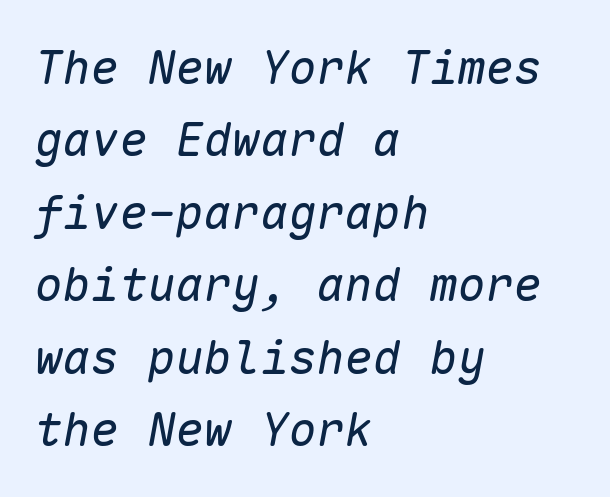
Q: Is the text bold? A: No.
Q: Is the text italic (slanted)? A: Yes, it leans right by about 10 degrees.
Q: Is the text underlined? A: No.
Q: How is the paragraph aligned? A: Left-aligned.
Q: Is the spacing between letters normal or unusually wide? A: Normal.
Q: Is the spacing between lines tight, normal or loose? A: Normal.
Q: Width (condensed, normal, or wide)? A: Normal.
Q: Stroke contrast? A: Low.
Q: x-height? A: Medium.
Q: Monospaced? A: Yes.
